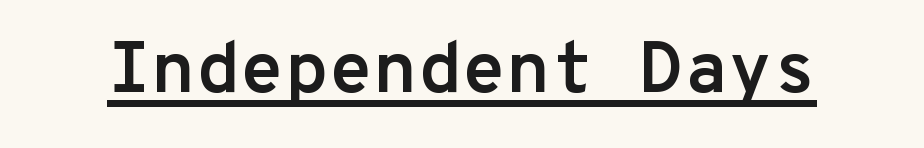
{"serif": "no", "italic": "no", "bold": "yes", "weight": "semibold", "width": "normal", "stroke_contrast": "low", "x_height": "medium", "monospaced": "yes", "underline": "yes", "letter_spacing": "normal", "letter_spacing_em": 0.0, "glyph_px": 72}
